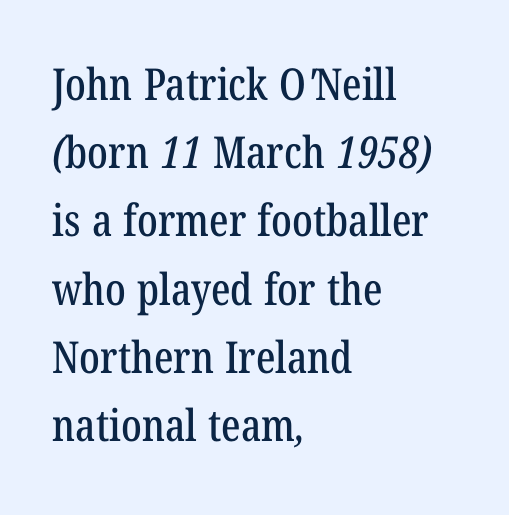
Observe the serifs anchoring each vertical stroke in this sample. Plain, unruled lines of type. The typesetter chose a ragged-right arrangement here. The letters advance in unequal steps, a hallmark of proportional type.
